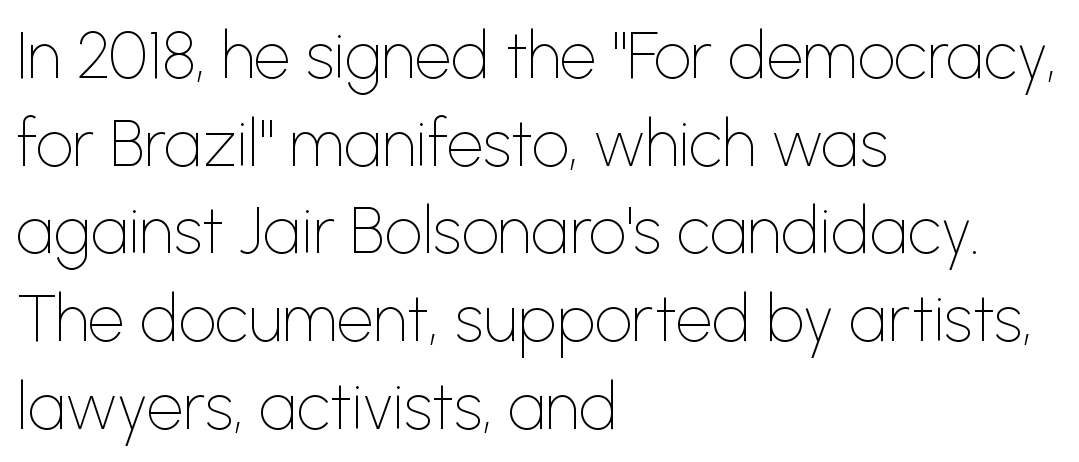
{"serif": "no", "italic": "no", "bold": "no", "weight": "thin", "width": "normal", "stroke_contrast": "low", "x_height": "medium", "monospaced": "no", "underline": "no", "align": "left", "line_spacing": "normal", "line_spacing_ratio": 1.35, "letter_spacing": "normal", "letter_spacing_em": 0.0, "glyph_px": 65}
